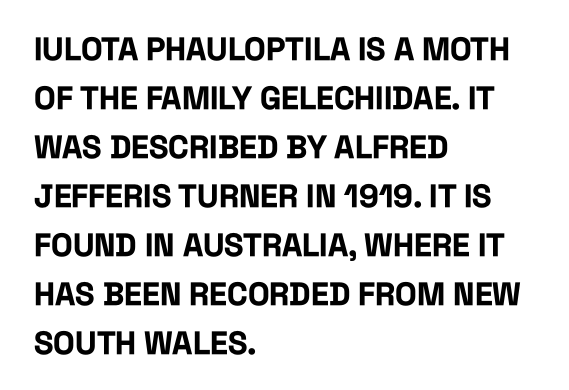
The image shows 32 px bold, condensed sans-serif type, upright; set left-aligned, normal line spacing (1.53x), normal letter spacing, not underlined; low stroke contrast and a large x-height.
